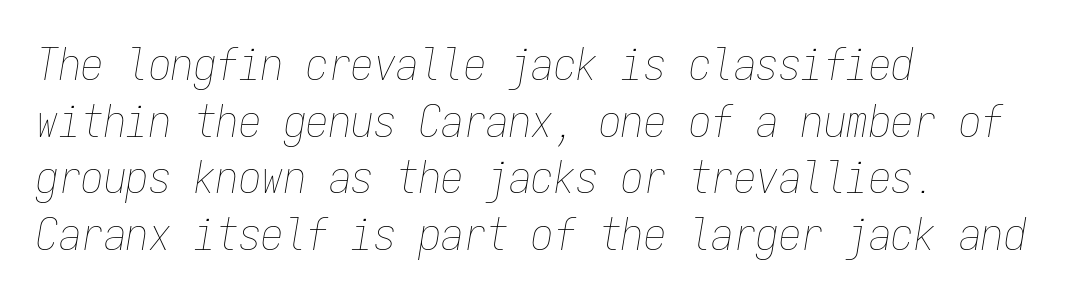
The image shows 45 px thin, condensed type, italic (leaning right), monospaced; set left-aligned, normal line spacing (1.26x), normal letter spacing, not underlined; low stroke contrast and a medium x-height.
